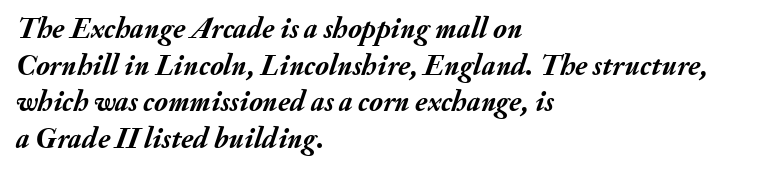
The image shows 29 px semibold type, italic (leaning right); set left-aligned, normal line spacing (1.26x), normal letter spacing, not underlined; medium stroke contrast and a small x-height.
